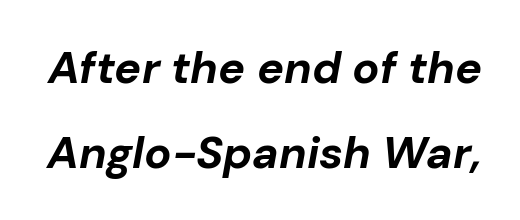
Q: Is the text bold? A: Yes.
Q: Is the text italic (slanted)? A: Yes, it leans right by about 10 degrees.
Q: Is the text underlined? A: No.
Q: Is the spacing between letters normal or unusually wide? A: Normal.
Q: Width (condensed, normal, or wide)? A: Normal.
Q: Stroke contrast? A: Low.
Q: x-height? A: Medium.
Q: Monospaced? A: No.
